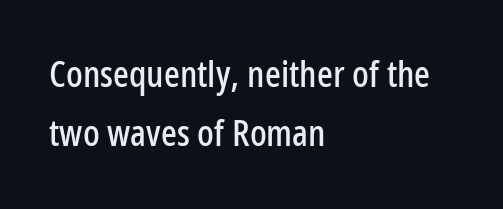
This block has exactly the height ordinary leading produces. What stands out about the letter spacing? Nothing — it is the standard amount. Which margin do the lines hug? The left one — the right edge is uneven. Unlike italic type, these characters show no tilt at all.
